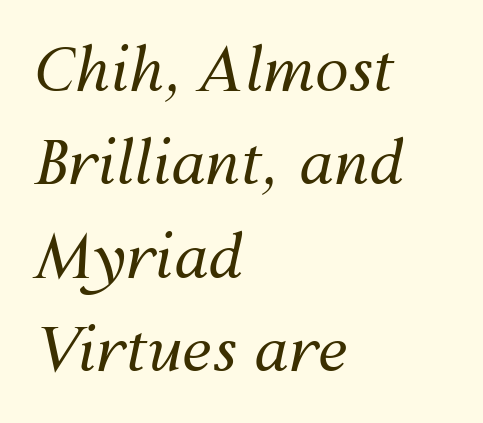
{"italic": "yes", "lean": "right", "slant_degrees": 12, "bold": "no", "weight": "regular", "width": "normal", "stroke_contrast": "medium", "x_height": "medium", "monospaced": "no", "underline": "no", "align": "left", "line_spacing": "normal", "line_spacing_ratio": 1.53, "letter_spacing": "normal", "letter_spacing_em": 0.0, "glyph_px": 61}
